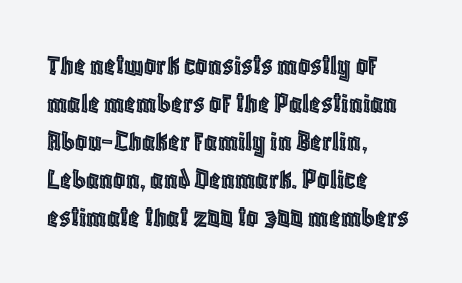
{"italic": "no", "width": "condensed", "x_height": "large", "monospaced": "no", "underline": "no", "align": "left", "line_spacing": "normal", "line_spacing_ratio": 1.27, "letter_spacing": "normal", "letter_spacing_em": 0.0, "glyph_px": 30}
